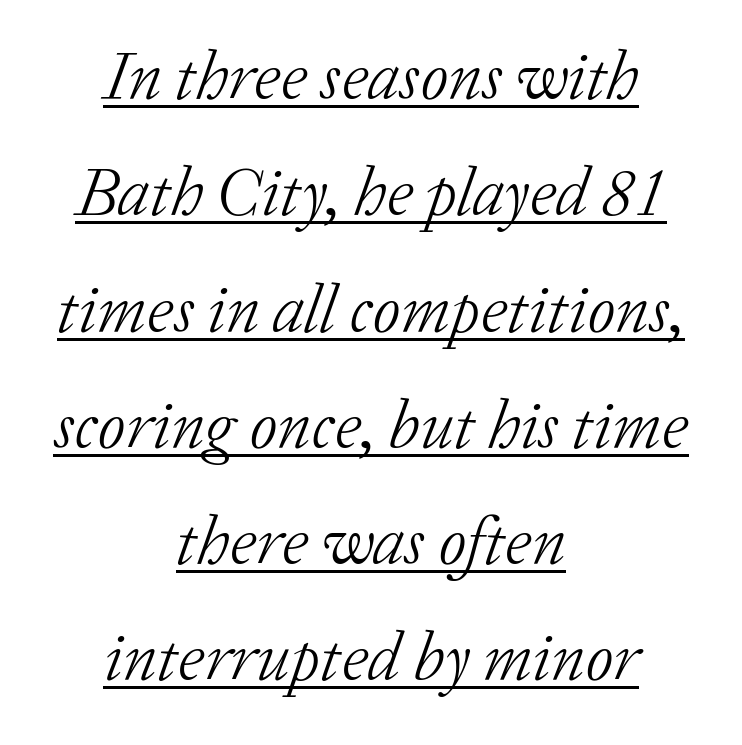
Q: Is the text bold? A: No.
Q: Is the text italic (slanted)? A: Yes, it leans right by about 20 degrees.
Q: Is the typeface a serif or a sans-serif typeface? A: Serif.
Q: Is the text underlined? A: Yes.
Q: How is the paragraph aligned? A: Centered.
Q: Is the spacing between letters normal or unusually wide? A: Normal.
Q: Width (condensed, normal, or wide)? A: Normal.
Q: Stroke contrast? A: Low.
Q: x-height? A: Medium.
Q: Monospaced? A: No.
